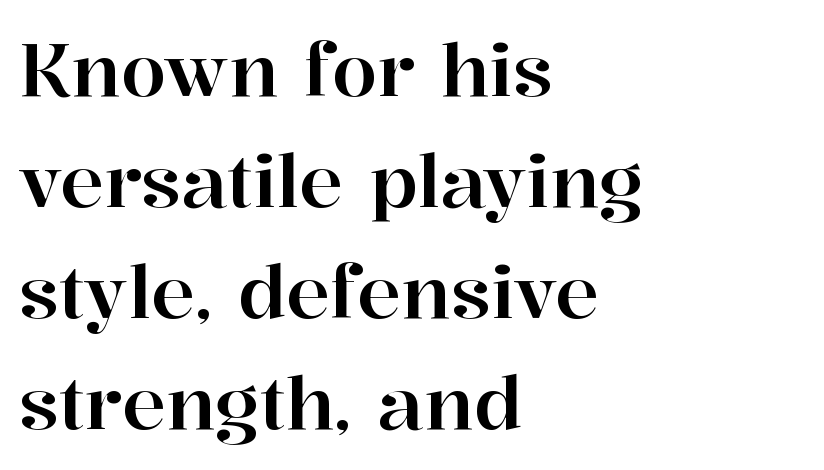
Baseline-to-baseline distance is the conventional proportion of letter height. A roman cut, with each character standing at attention. You could call the tracking neutral — neither tight nor loose. The passage shown is typeset with a serif family. The setting favours the left margin, as ordinary paragraphs usually do. Descenders hang freely into open space.
